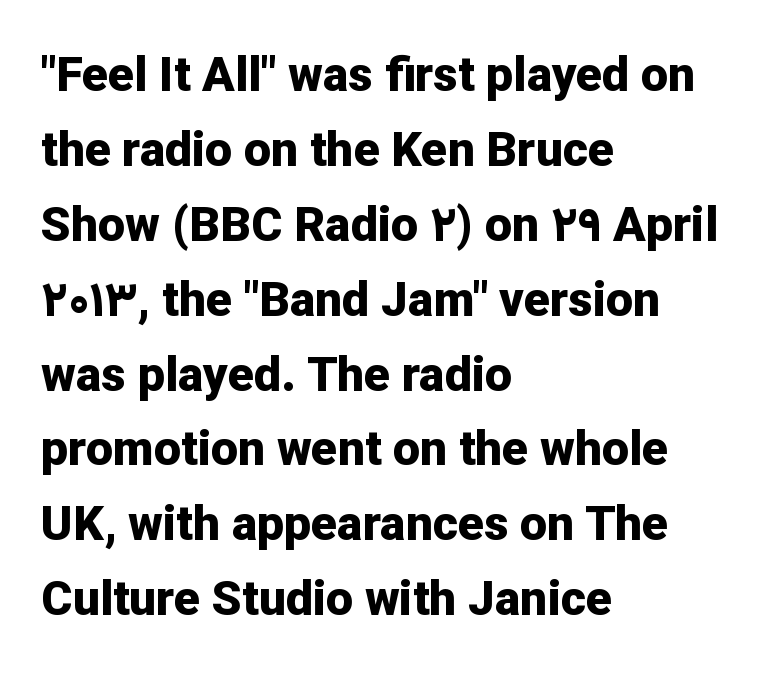
{"serif": "no", "italic": "no", "bold": "yes", "weight": "bold", "width": "normal", "stroke_contrast": "low", "x_height": "medium", "monospaced": "no", "underline": "no", "align": "left", "line_spacing": "normal", "line_spacing_ratio": 1.56, "letter_spacing": "normal", "letter_spacing_em": 0.0, "glyph_px": 48}
